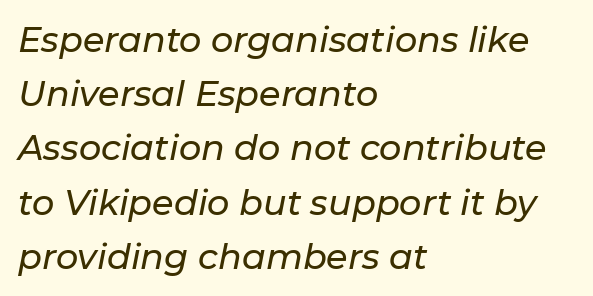
{"italic": "yes", "lean": "right", "slant_degrees": 11, "width": "normal", "stroke_contrast": "low", "x_height": "medium", "monospaced": "no", "underline": "no", "align": "left", "line_spacing": "normal", "line_spacing_ratio": 1.55, "letter_spacing": "normal", "letter_spacing_em": 0.0, "glyph_px": 35}
